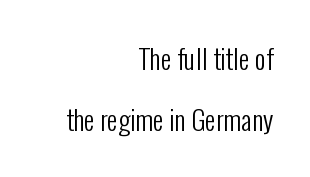
The image shows 27 px text type, upright; set right-aligned, loose line spacing (2.26x), normal letter spacing, not underlined.
